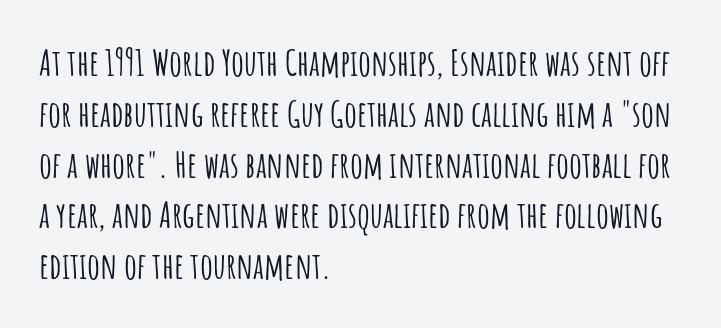
Q: Is the text italic (slanted)? A: No, it is upright.
Q: Is the typeface a serif or a sans-serif typeface? A: Sans-serif.
Q: Is the text underlined? A: No.
Q: How is the paragraph aligned? A: Left-aligned.
Q: Is the spacing between letters normal or unusually wide? A: Normal.
Q: Is the spacing between lines tight, normal or loose? A: Normal.
Q: Width (condensed, normal, or wide)? A: Condensed.
Q: Stroke contrast? A: Low.
Q: x-height? A: Large.
Q: Monospaced? A: No.
